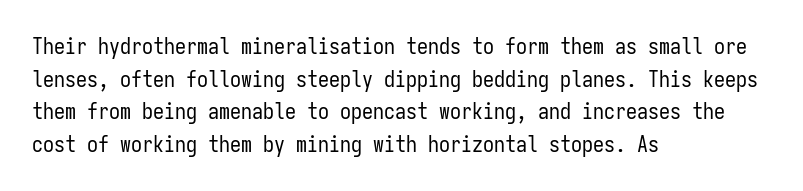
{"italic": "no", "bold": "no", "underline": "no", "align": "left", "line_spacing": "normal", "line_spacing_ratio": 1.48, "letter_spacing": "normal", "letter_spacing_em": 0.0, "glyph_px": 22}
